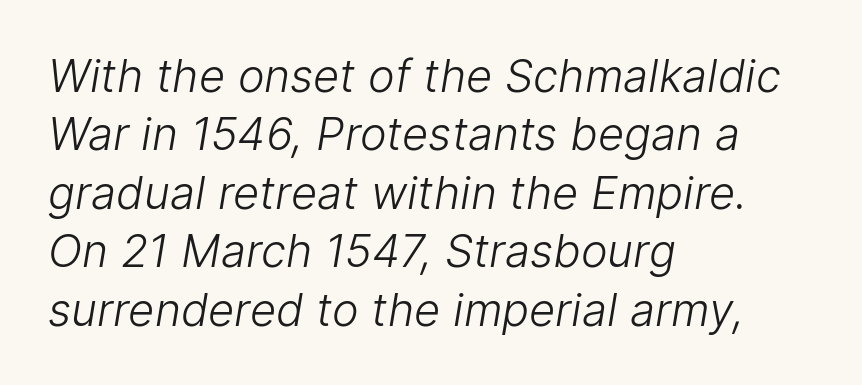
Q: Is the text bold? A: No.
Q: Is the typeface a serif or a sans-serif typeface? A: Sans-serif.
Q: Is the text underlined? A: No.
Q: How is the paragraph aligned? A: Left-aligned.
Q: Is the spacing between letters normal or unusually wide? A: Normal.
Q: Is the spacing between lines tight, normal or loose? A: Normal.
Q: Width (condensed, normal, or wide)? A: Normal.
Q: Stroke contrast? A: Low.
Q: x-height? A: Medium.
Q: Monospaced? A: No.
